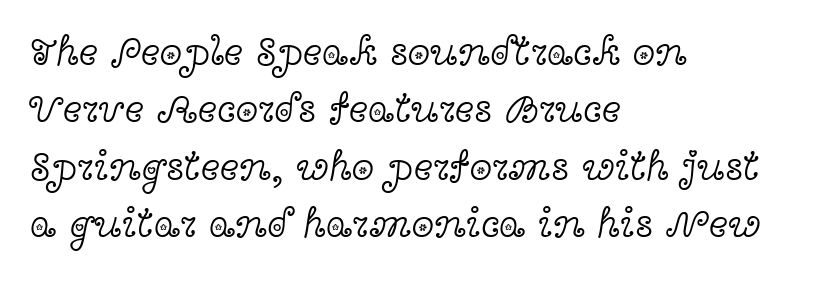
Q: Is the text bold? A: No.
Q: Is the text italic (slanted)? A: No, it is upright.
Q: Is the typeface a serif or a sans-serif typeface? A: Serif.
Q: Is the text underlined? A: No.
Q: How is the paragraph aligned? A: Left-aligned.
Q: Is the spacing between letters normal or unusually wide? A: Normal.
Q: Is the spacing between lines tight, normal or loose? A: Normal.
Q: Width (condensed, normal, or wide)? A: Wide.
Q: x-height? A: Medium.
Q: Monospaced? A: No.
